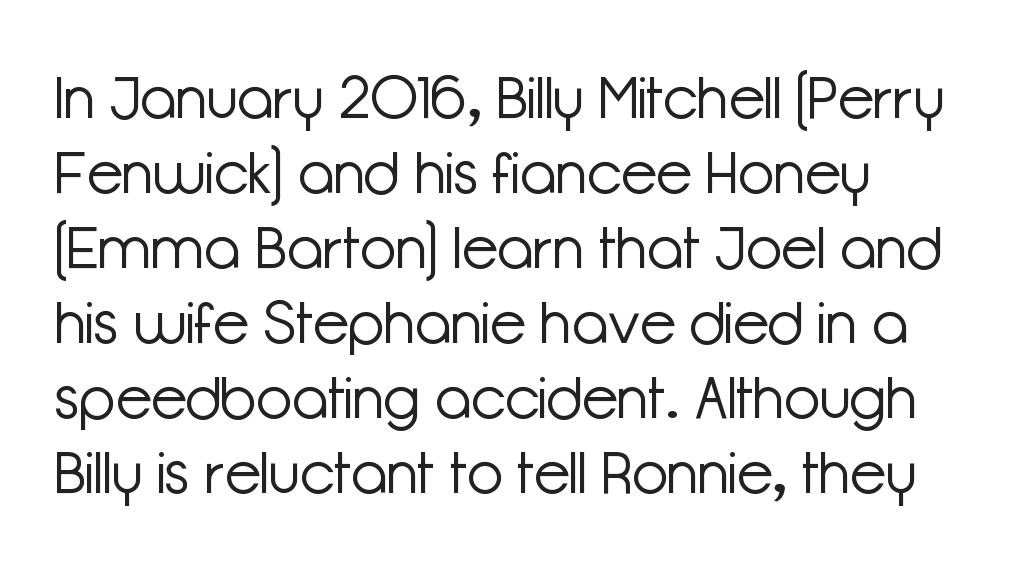
The image shows 59 px light sans-serif type, upright; set normal line spacing (1.27x), normal letter spacing, not underlined; low stroke contrast and a medium x-height.
